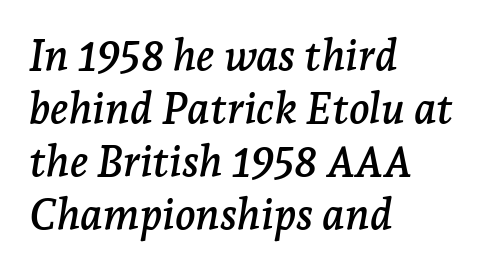
Honestly, there is no underline to notice here at all. The rendering applies a slant to the glyphs. In CSS terms this would be text-align: left. Letterform terminals end in serifs throughout the passage. Proportional: the letters do not fall into vertical columns. Compared with typical body copy, the letter spacing here is the same.
